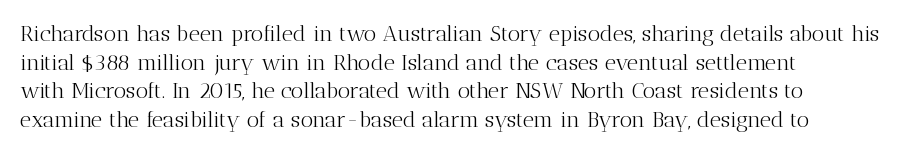
Q: Is the text bold? A: No.
Q: Is the text italic (slanted)? A: No, it is upright.
Q: Is the text underlined? A: No.
Q: How is the paragraph aligned? A: Left-aligned.
Q: Is the spacing between letters normal or unusually wide? A: Normal.
Q: Is the spacing between lines tight, normal or loose? A: Normal.
